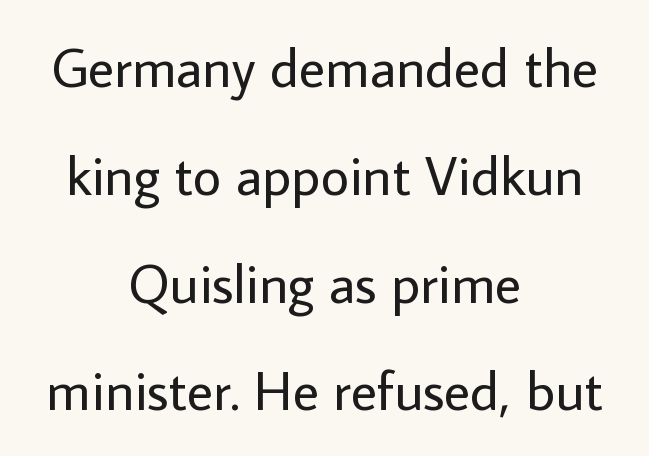
A quiet, ordinary-to-light weight characterises the typeface. Every character sits straight up, as roman type does. Layout note: lines centered. Words appear dense and cohesive because spacing is normal.
